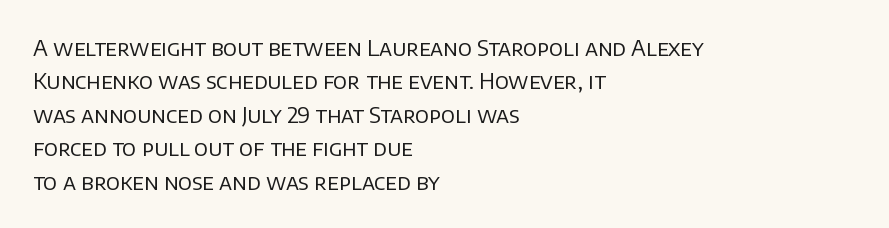
Q: Is the text bold? A: No.
Q: Is the text italic (slanted)? A: No, it is upright.
Q: Is the text underlined? A: No.
Q: How is the paragraph aligned? A: Left-aligned.
Q: Is the spacing between letters normal or unusually wide? A: Normal.
Q: Is the spacing between lines tight, normal or loose? A: Normal.
